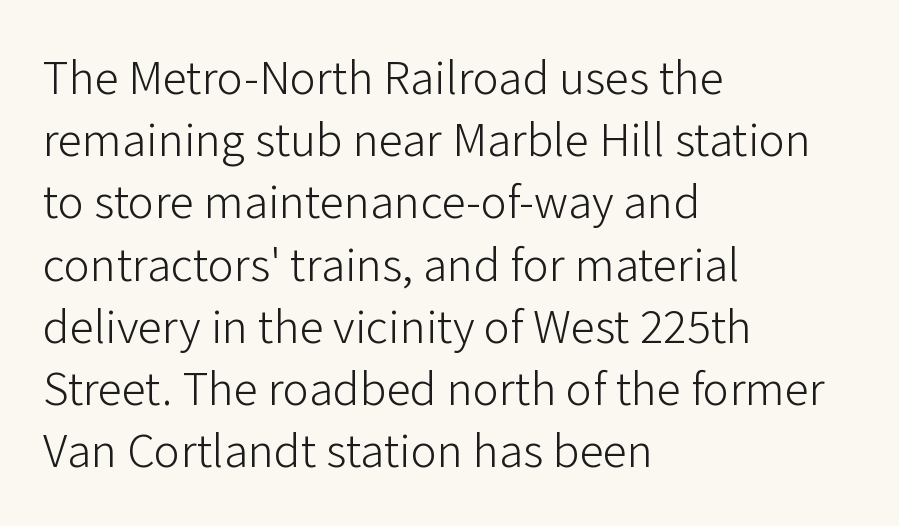
{"serif": "no", "italic": "no", "bold": "no", "weight": "light", "width": "normal", "stroke_contrast": "low", "x_height": "medium", "monospaced": "no", "underline": "no", "align": "left", "line_spacing": "normal", "line_spacing_ratio": 1.27, "letter_spacing": "normal", "letter_spacing_em": 0.0, "glyph_px": 49}
